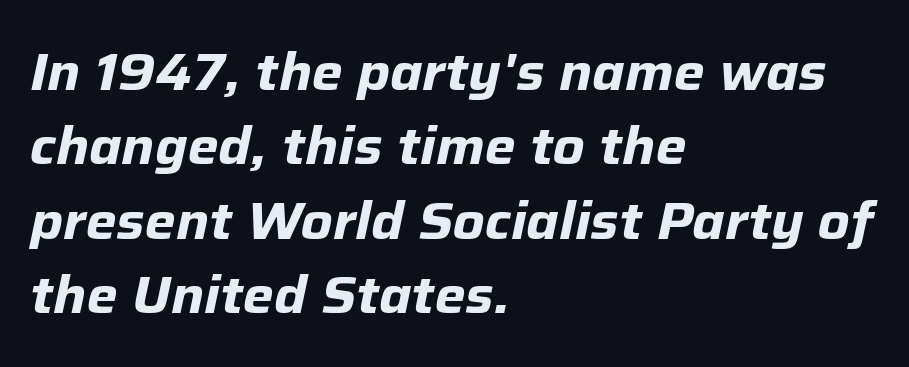
The image shows 52 px bold type, italic (leaning right); set left-aligned, normal line spacing (1.43x), normal letter spacing, not underlined; low stroke contrast and a medium x-height.
